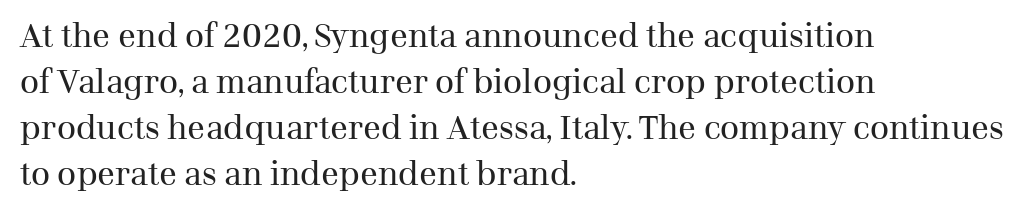
The leading is moderate, giving the passage an even texture. A typesetter would call this zero additional tracking. This is serif lettering, the kind often seen in printed books. Varying glyph widths throughout — classic text-font behaviour.
